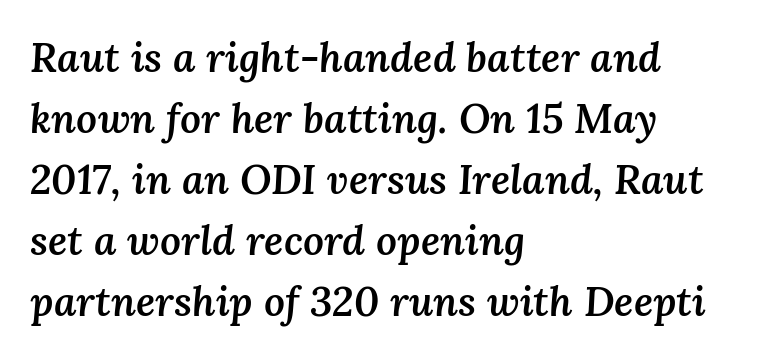
You could call the tracking neutral — neither tight nor loose. Varying glyph widths throughout — classic text-font behaviour. Posture: slanted. The leading is moderate, giving the passage an even texture. Line starts are locked; line ends wander. The space directly below the letters is spotless.
